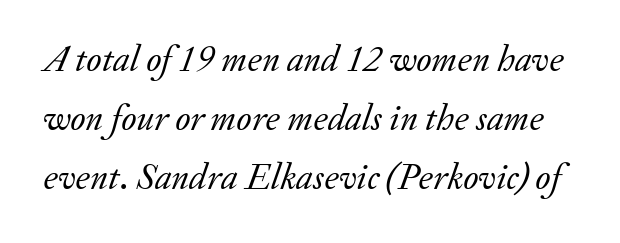
A serif font was chosen for this passage. The letters look calm and open, with moderate or lighter stems. A typesetter would mark this as italic. The letterforms sit shoulder to shoulder at normal distance. Note the varied advance widths — an 'i' is clearly narrower than an 'm'. Rows of type keep a routine distance in the vertical direction.
